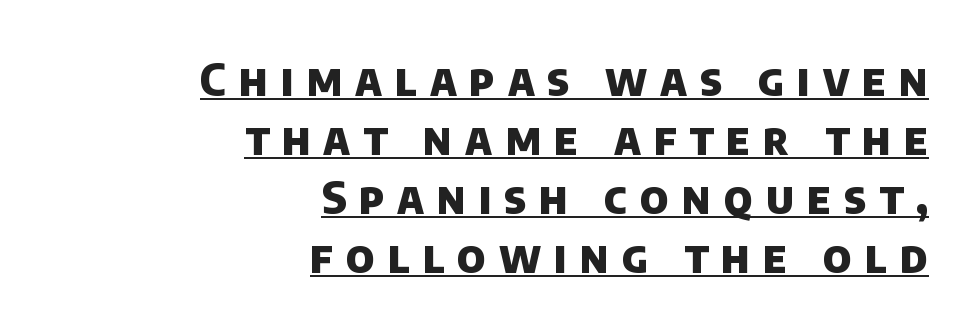
The image shows 44 px heavy sans-serif type; set right-aligned, normal line spacing (1.34x), unusually wide letter spacing (+0.29 em), underlined; low stroke contrast and a large x-height.
